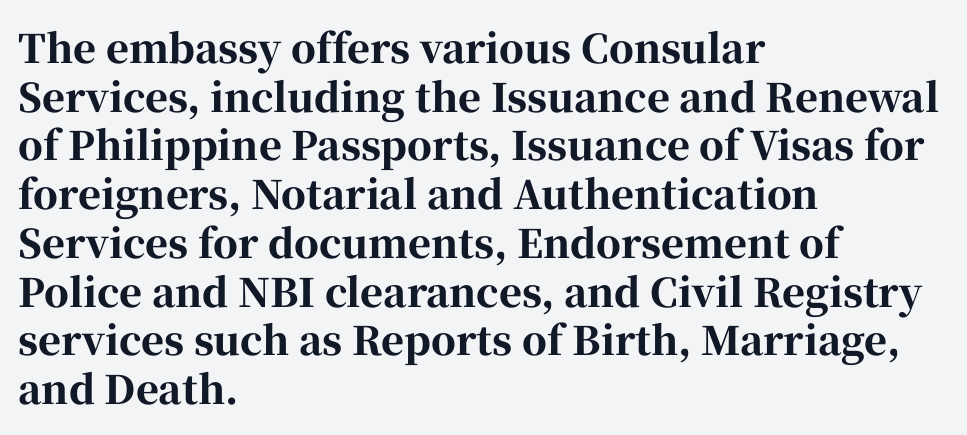
Q: Is the text bold? A: Yes.
Q: Is the text italic (slanted)? A: No, it is upright.
Q: Is the typeface a serif or a sans-serif typeface? A: Serif.
Q: Is the text underlined? A: No.
Q: How is the paragraph aligned? A: Left-aligned.
Q: Is the spacing between letters normal or unusually wide? A: Normal.
Q: Is the spacing between lines tight, normal or loose? A: Normal.
Q: Width (condensed, normal, or wide)? A: Normal.
Q: Stroke contrast? A: High.
Q: x-height? A: Medium.
Q: Monospaced? A: No.
